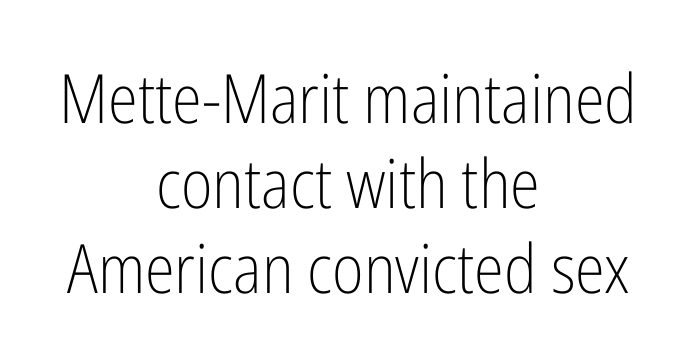
These lines are rendered in a variable-pitch font. A centered setting, common on invitations and titles, is used for this passage. The face looks like a standard text weight, possibly lighter. The passage shown has conventional tracking throughout. These lines are composed in type without serifs. How would I describe the line gaps? Plain and ordinary.
